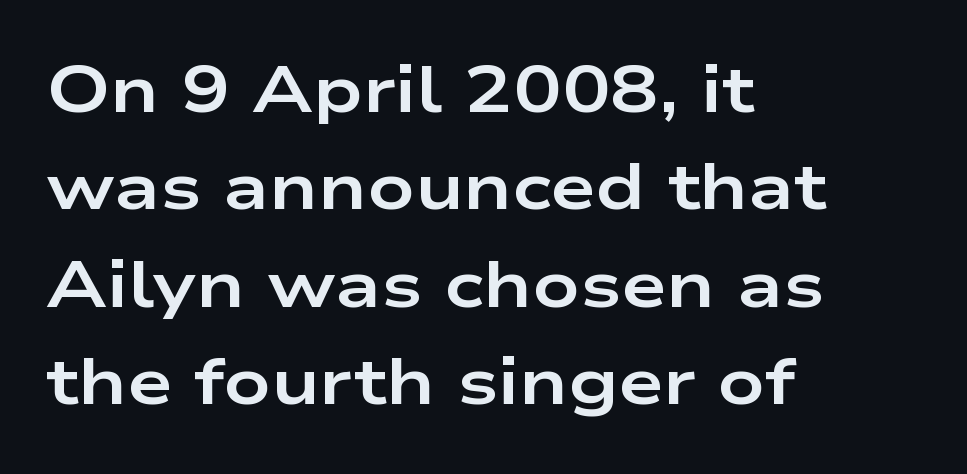
The image shows 65 px bold, wide sans-serif type, upright; set left-aligned, normal line spacing (1.5x), normal letter spacing, not underlined; low stroke contrast and a medium x-height.
